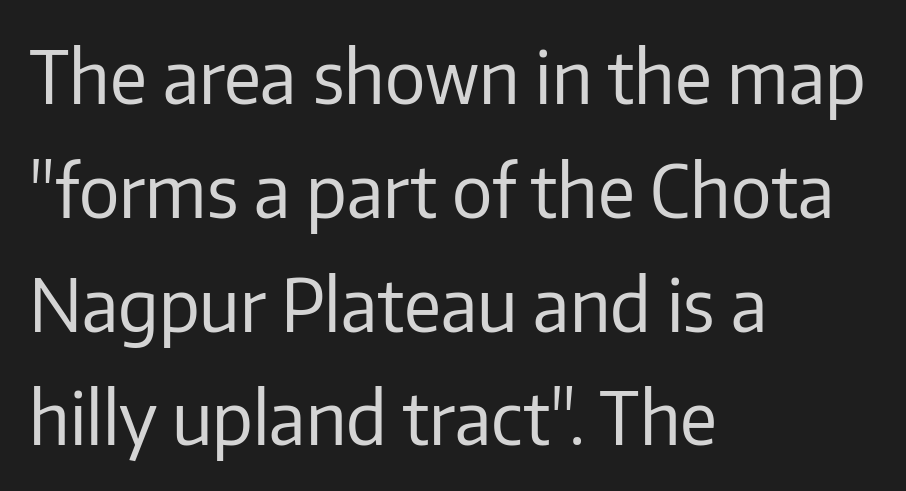
{"serif": "no", "italic": "no", "bold": "no", "weight": "regular", "width": "normal", "stroke_contrast": "low", "x_height": "medium", "monospaced": "no", "underline": "no", "align": "left", "line_spacing": "normal", "line_spacing_ratio": 1.58, "letter_spacing": "normal", "letter_spacing_em": 0.0, "glyph_px": 72}
